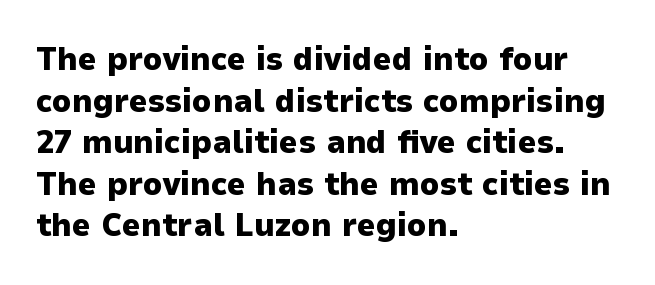
Q: Is the text bold? A: Yes.
Q: Is the text italic (slanted)? A: No, it is upright.
Q: Is the typeface a serif or a sans-serif typeface? A: Sans-serif.
Q: Is the text underlined? A: No.
Q: How is the paragraph aligned? A: Left-aligned.
Q: Is the spacing between letters normal or unusually wide? A: Normal.
Q: Is the spacing between lines tight, normal or loose? A: Normal.
Q: Width (condensed, normal, or wide)? A: Normal.
Q: Stroke contrast? A: Low.
Q: x-height? A: Medium.
Q: Monospaced? A: No.
